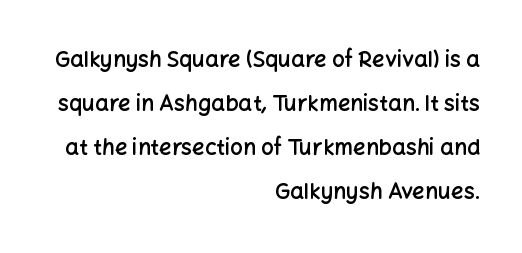
Q: Is the text bold? A: Semi-bold.
Q: Is the text italic (slanted)? A: No, it is upright.
Q: Is the text underlined? A: No.
Q: How is the paragraph aligned? A: Right-aligned.
Q: Is the spacing between letters normal or unusually wide? A: Normal.
Q: Is the spacing between lines tight, normal or loose? A: Loose.
